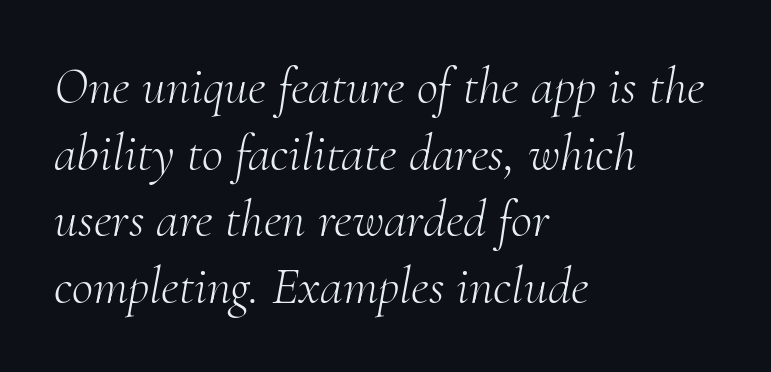
{"serif": "yes", "italic": "yes", "lean": "right", "slant_degrees": 10, "bold": "no", "weight": "light", "width": "normal", "stroke_contrast": "medium", "x_height": "small", "monospaced": "no", "underline": "no", "align": "left", "line_spacing": "normal", "line_spacing_ratio": 1.28, "letter_spacing": "normal", "letter_spacing_em": 0.0, "glyph_px": 52}
